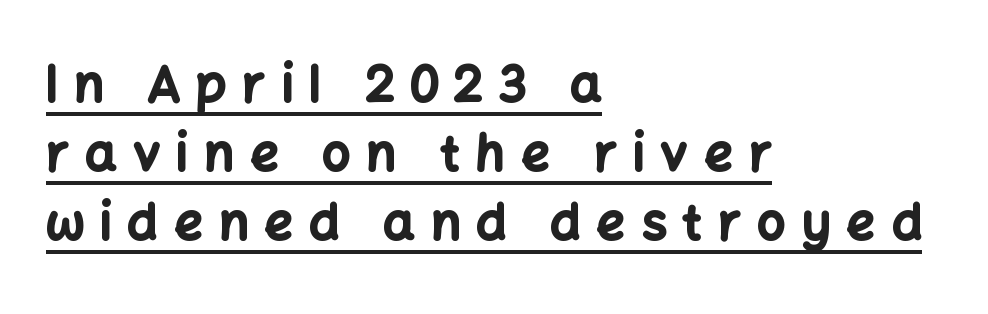
{"serif": "no", "italic": "no", "bold": "yes", "weight": "bold", "width": "normal", "stroke_contrast": "low", "x_height": "medium", "monospaced": "no", "underline": "yes", "align": "left", "line_spacing": "normal", "line_spacing_ratio": 1.38, "letter_spacing": "wide", "letter_spacing_em": 0.32, "glyph_px": 50}
